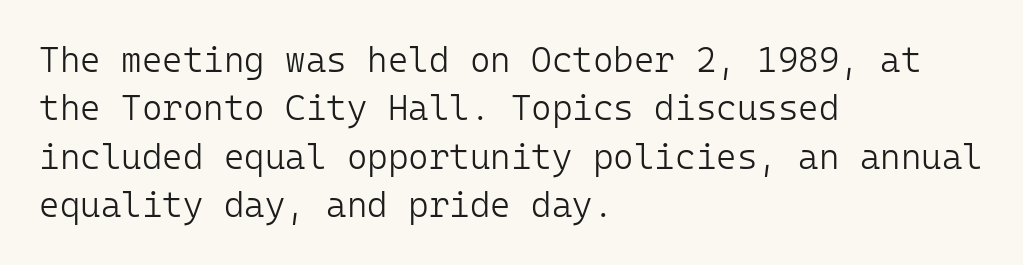
Descenders are the only things crossing below the line. This sample uses an upright cut, with every glyph sitting square on the baseline. Compared with a typical body face, this is equally light or lighter still. Baseline-to-baseline distance is the conventional proportion of letter height. A typesetter would label this face a sans. The line texture is even and compact thanks to regular tracking.
